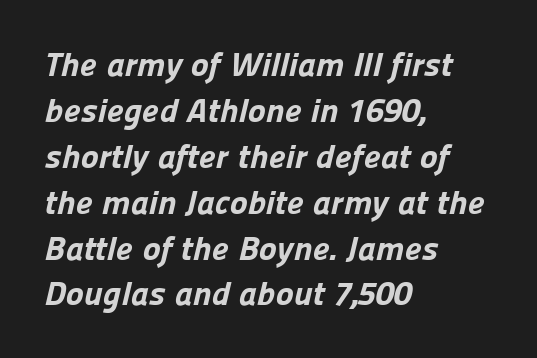
{"serif": "no", "bold": "yes", "weight": "bold", "width": "normal", "stroke_contrast": "low", "x_height": "medium", "monospaced": "no", "underline": "no", "align": "left", "line_spacing": "normal", "line_spacing_ratio": 1.35, "letter_spacing": "normal", "letter_spacing_em": 0.0, "glyph_px": 34}
